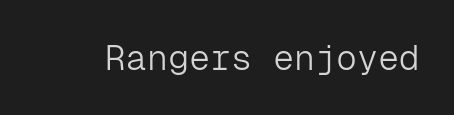
The image shows 35 px light sans-serif type, upright, monospaced; set normal letter spacing, not underlined; low stroke contrast and a medium x-height.
